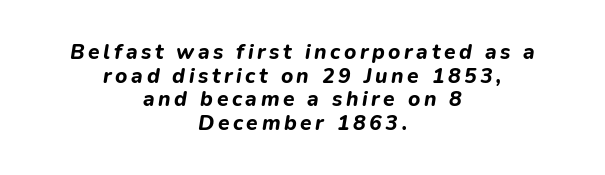
{"italic": "yes", "lean": "right", "slant_degrees": 9, "bold": "yes", "underline": "no", "align": "center", "line_spacing": "tight", "line_spacing_ratio": 1.12, "glyph_px": 21}
